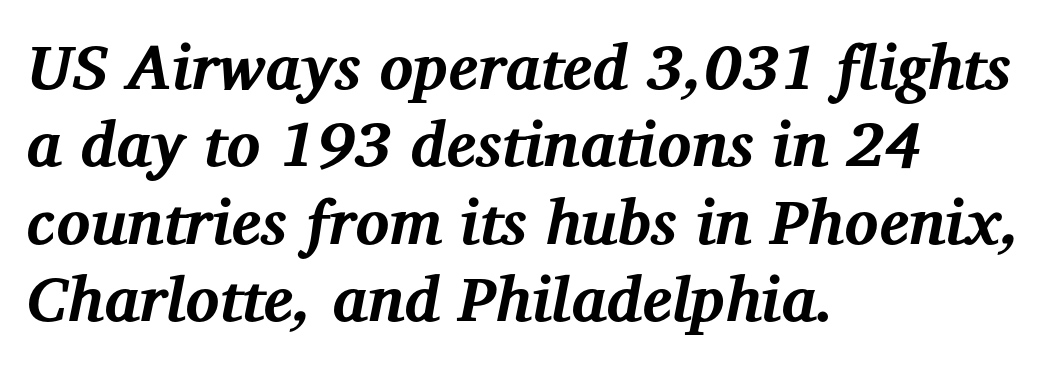
The passage shown has conventional tracking throughout. Here the designer chose a conventional face with non-uniform glyph widths. The type family on display is of the serif kind. Posture: slanted. Pretty heavy lettering here — definitely bold. Reading down the block, your eye returns to a fixed left position each line.
